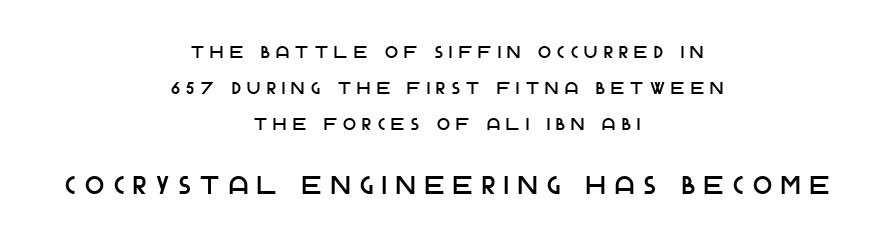
The face used here appears at its bigger size in the lower chunk. Descender tails drop into unmarked territory. Does the lettering tilt? It doesn't — this is upright. Between one letter and the next there's a generous, obvious gap. Leftover space on each line is divided equally before and after the words. A typesetter would call this leading open, well beyond the default.
